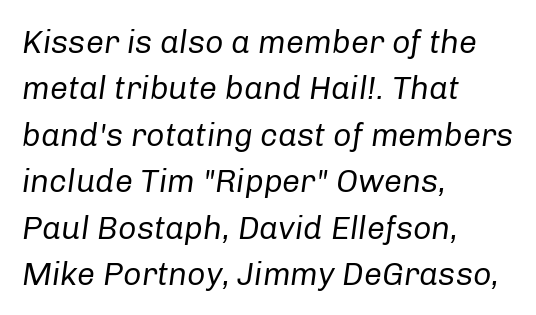
The image shows 32 px regular-weight type, italic (leaning right); set left-aligned, normal line spacing (1.45x), normal letter spacing, not underlined; low stroke contrast and a medium x-height.
